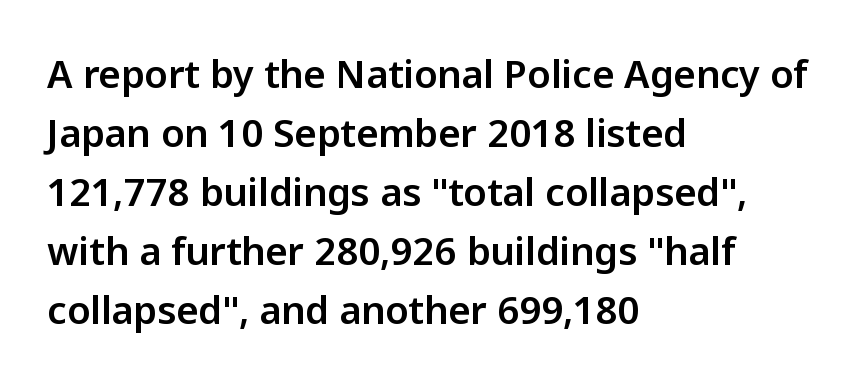
Q: Is the text italic (slanted)? A: No, it is upright.
Q: Is the typeface a serif or a sans-serif typeface? A: Sans-serif.
Q: Is the text underlined? A: No.
Q: How is the paragraph aligned? A: Left-aligned.
Q: Is the spacing between letters normal or unusually wide? A: Normal.
Q: Is the spacing between lines tight, normal or loose? A: Normal.
Q: Width (condensed, normal, or wide)? A: Normal.
Q: Stroke contrast? A: Low.
Q: x-height? A: Medium.
Q: Monospaced? A: No.
